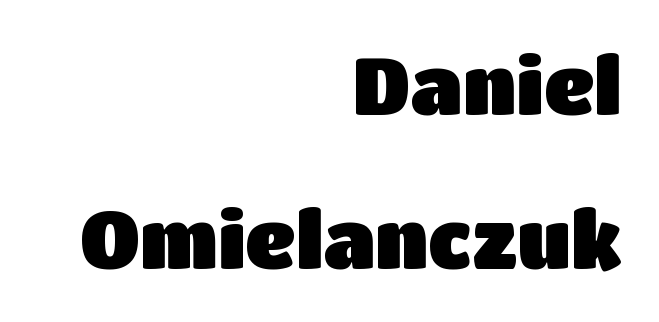
{"serif": "no", "italic": "no", "width": "normal", "stroke_contrast": "low", "x_height": "large", "monospaced": "no", "underline": "no", "align": "right", "line_spacing": "loose", "line_spacing_ratio": 1.95, "letter_spacing": "normal", "letter_spacing_em": 0.0, "glyph_px": 79}
